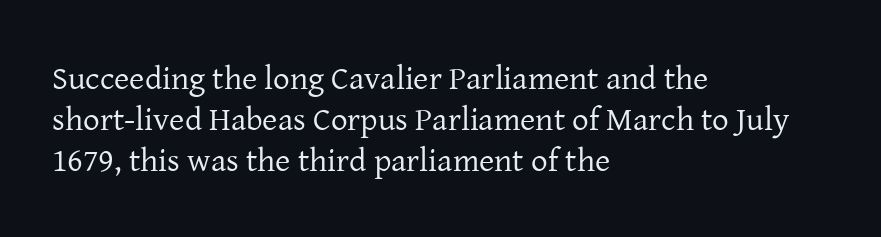
Each stroke keeps to a modest, everyday thickness or less. These lines are rendered in a variable-pitch font. One-word summary of the alignment: left. Upright lettering throughout.
